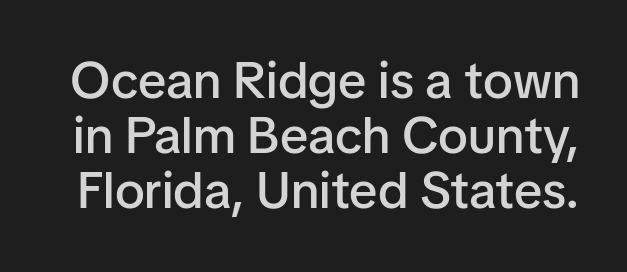
Q: Is the text bold? A: Semi-bold.
Q: Is the text italic (slanted)? A: No, it is upright.
Q: Is the typeface a serif or a sans-serif typeface? A: Sans-serif.
Q: Is the text underlined? A: No.
Q: Is the spacing between letters normal or unusually wide? A: Normal.
Q: Is the spacing between lines tight, normal or loose? A: Tight.
Q: Width (condensed, normal, or wide)? A: Normal.
Q: Stroke contrast? A: Low.
Q: x-height? A: Medium.
Q: Monospaced? A: No.
